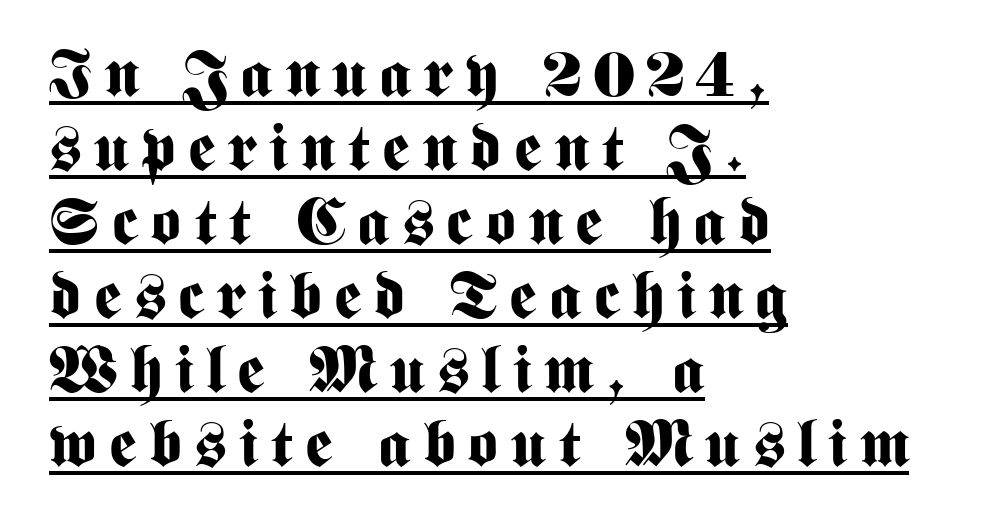
{"serif": "no", "italic": "no", "bold": "yes", "weight": "bold", "width": "condensed", "stroke_contrast": "medium", "x_height": "medium", "monospaced": "no", "underline": "yes", "align": "left", "line_spacing": "tight", "line_spacing_ratio": 1.14, "glyph_px": 65}
